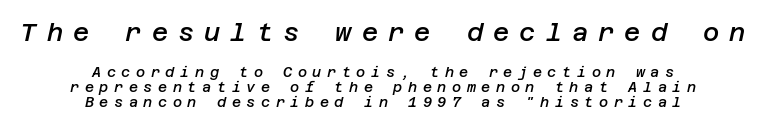
Does the bottom block carry the larger type? No, the top block does. Alignment: centered. Notice the strokes are somewhat thickened but not fully heavy: this is a semibold. The gaps between neighbouring characters are conspicuously large. Slanted lettering throughout.
